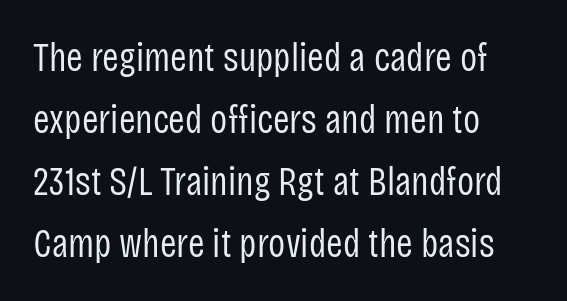
{"serif": "no", "italic": "no", "bold": "no", "weight": "regular", "width": "condensed", "stroke_contrast": "low", "x_height": "large", "monospaced": "no", "underline": "no", "align": "left", "line_spacing": "normal", "line_spacing_ratio": 1.55, "letter_spacing": "normal", "letter_spacing_em": 0.0, "glyph_px": 40}
